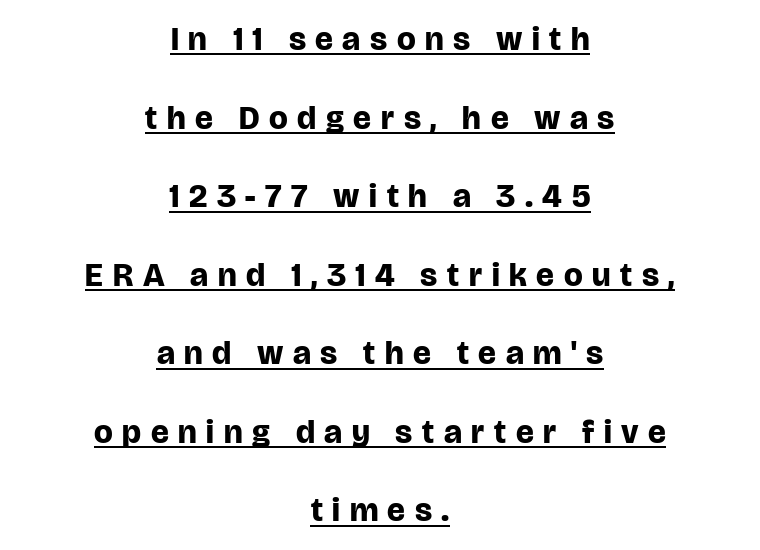
The image shows 33 px bold sans-serif type, upright; set centered, loose line spacing (2.38x), unusually wide letter spacing (+0.29 em), underlined; low stroke contrast and a large x-height.
